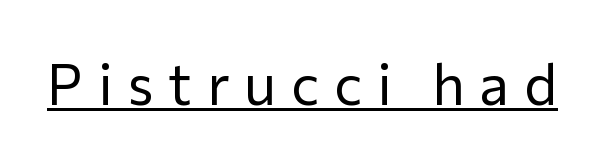
{"serif": "no", "italic": "no", "bold": "no", "weight": "regular", "width": "normal", "stroke_contrast": "low", "x_height": "medium", "monospaced": "no", "underline": "yes", "letter_spacing": "wide", "letter_spacing_em": 0.26, "glyph_px": 57}
